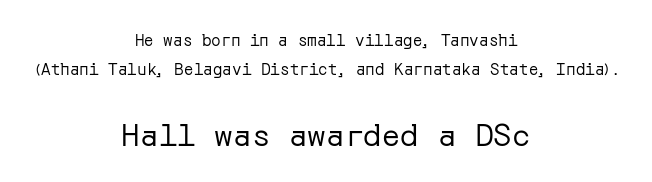
Q: Is the text bold? A: No.
Q: Is the text italic (slanted)? A: No, it is upright.
Q: Is the typeface a serif or a sans-serif typeface? A: Sans-serif.
Q: Is the text underlined? A: No.
Q: How is the paragraph aligned? A: Centered.
Q: Is the spacing between letters normal or unusually wide? A: Normal.
Q: Which block of text is set in a larger size, the first (top) or the second (bottom)? A: The second (bottom) one.
Q: Width (condensed, normal, or wide)? A: Normal.
Q: Stroke contrast? A: Low.
Q: x-height? A: Medium.
